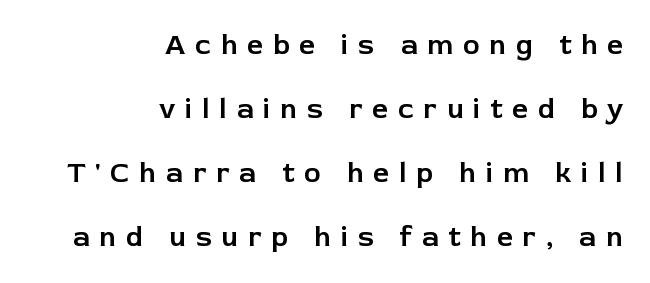
{"serif": "no", "italic": "no", "width": "normal", "stroke_contrast": "low", "x_height": "medium", "monospaced": "no", "underline": "no", "align": "right", "line_spacing": "loose", "line_spacing_ratio": 2.29, "letter_spacing": "wide", "letter_spacing_em": 0.35, "glyph_px": 28}
